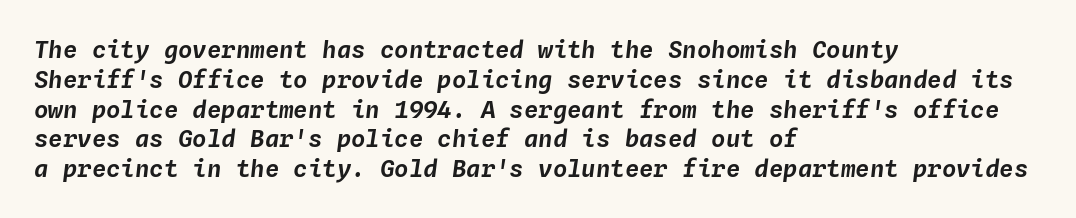
{"italic": "yes", "lean": "right", "slant_degrees": 4, "underline": "no", "align": "left", "line_spacing_ratio": 1.24, "letter_spacing": "normal", "letter_spacing_em": 0.0, "glyph_px": 24}
